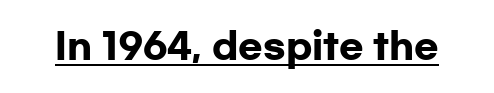
The image shows 36 px heavy, wide sans-serif type, upright; set normal letter spacing, underlined; low stroke contrast and a medium x-height.
